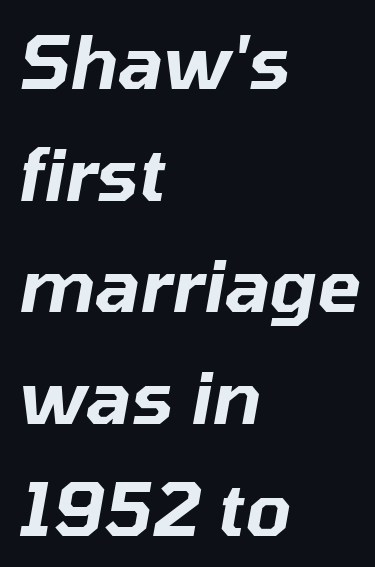
The type is set solid horizontally, with unmodified tracking. Bare-footed words on every line. These lines are rendered in a variable-pitch font. Layout note: lines flush left. Reading down the column, the eye jumps a familiar distance to each next line. Yep, that's italic — everything's leaning.
